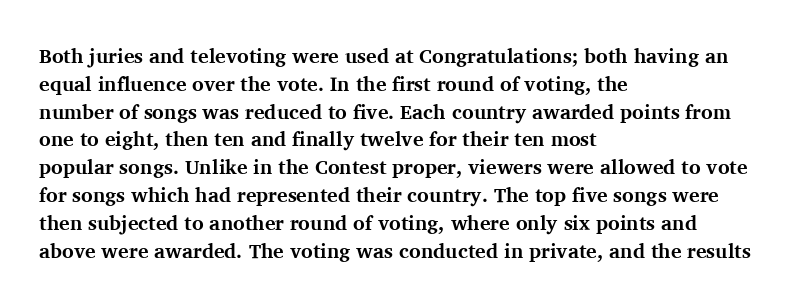
The image shows 20 px bold type, upright; set left-aligned, normal line spacing (1.39x), normal letter spacing, not underlined.
